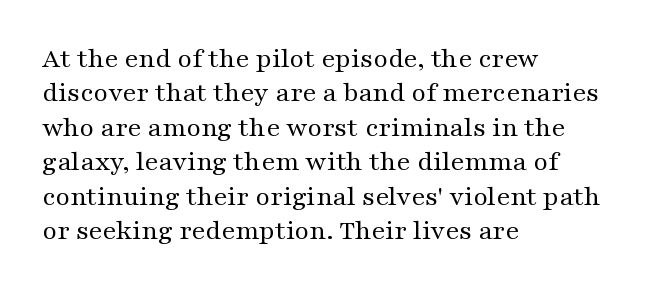
Q: Is the text bold? A: No.
Q: Is the text italic (slanted)? A: No, it is upright.
Q: Is the typeface a serif or a sans-serif typeface? A: Serif.
Q: Is the text underlined? A: No.
Q: How is the paragraph aligned? A: Left-aligned.
Q: Is the spacing between letters normal or unusually wide? A: Normal.
Q: Width (condensed, normal, or wide)? A: Wide.
Q: Stroke contrast? A: Medium.
Q: x-height? A: Medium.
Q: Monospaced? A: No.
